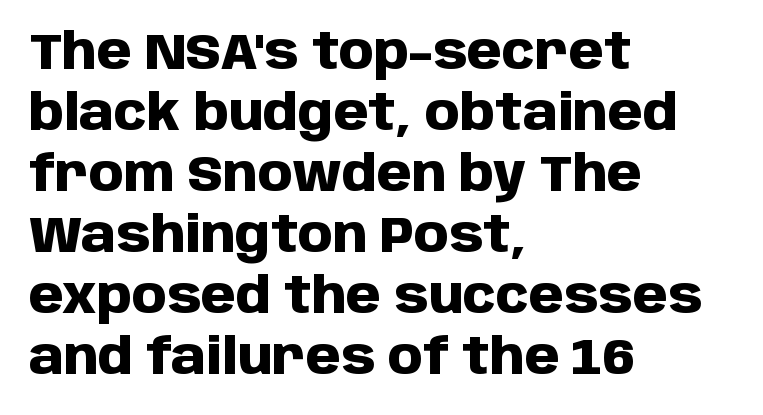
{"serif": "no", "italic": "no", "bold": "yes", "weight": "heavy", "width": "normal", "stroke_contrast": "low", "x_height": "large", "monospaced": "no", "underline": "no", "align": "left", "line_spacing_ratio": 1.22, "letter_spacing": "normal", "letter_spacing_em": 0.0, "glyph_px": 50}
